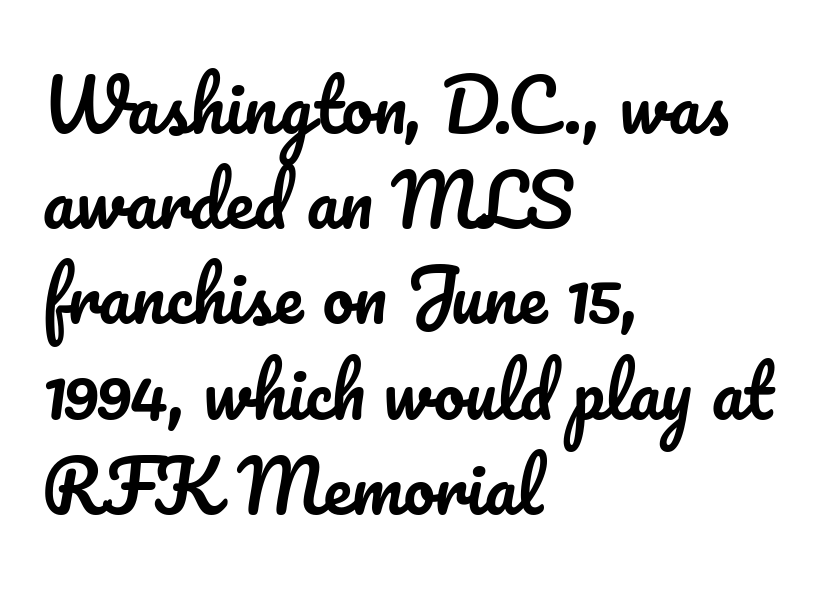
The image shows 70 px text type; set left-aligned, normal line spacing (1.36x), normal letter spacing, not underlined; low stroke contrast and a small x-height.
